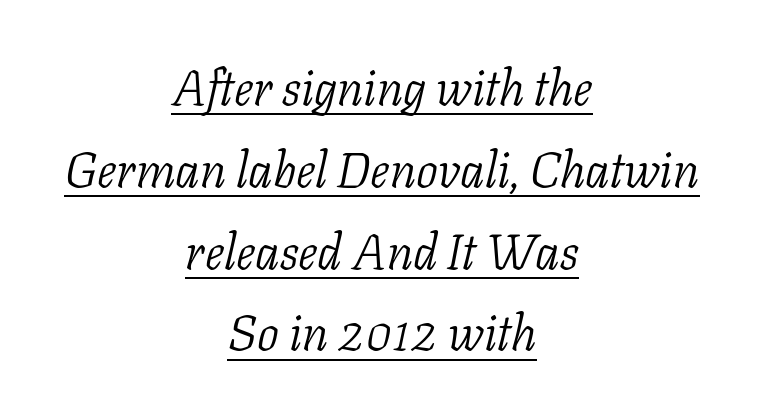
Alignment: centered. These lines keep a tight, regular rhythm from letter to letter. A typesetter would call this leading conventional body-copy spacing. Check where the strokes stop: tiny serifs finish them off. The rendering applies a slant to the glyphs.
